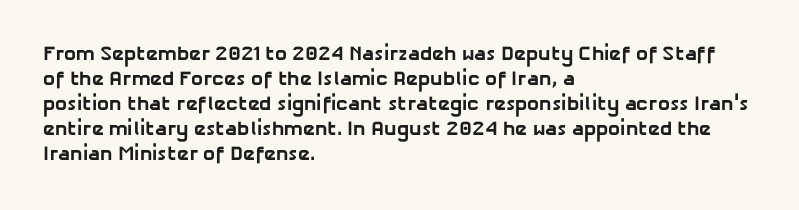
Q: Is the text bold? A: Yes.
Q: Is the text underlined? A: No.
Q: How is the paragraph aligned? A: Left-aligned.
Q: Is the spacing between letters normal or unusually wide? A: Normal.
Q: Is the spacing between lines tight, normal or loose? A: Normal.
